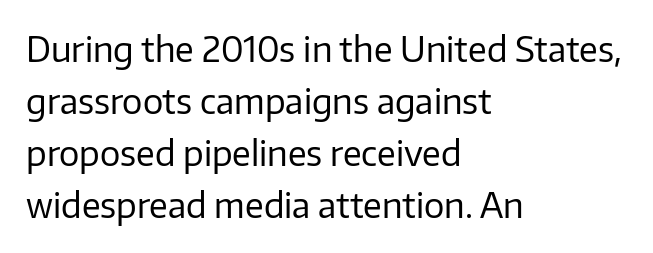
Q: Is the text bold? A: No.
Q: Is the text italic (slanted)? A: No, it is upright.
Q: Is the typeface a serif or a sans-serif typeface? A: Sans-serif.
Q: Is the text underlined? A: No.
Q: How is the paragraph aligned? A: Left-aligned.
Q: Is the spacing between letters normal or unusually wide? A: Normal.
Q: Is the spacing between lines tight, normal or loose? A: Normal.
Q: Width (condensed, normal, or wide)? A: Normal.
Q: Stroke contrast? A: Low.
Q: x-height? A: Medium.
Q: Monospaced? A: No.
